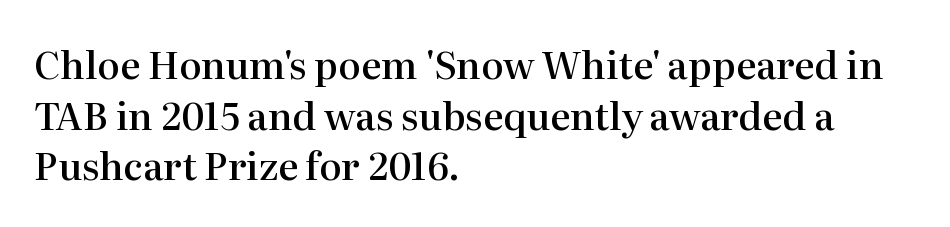
{"serif": "yes", "italic": "no", "bold": "semi", "weight": "semibold", "width": "normal", "stroke_contrast": "high", "x_height": "medium", "monospaced": "no", "underline": "no", "align": "left", "line_spacing": "normal", "line_spacing_ratio": 1.33, "letter_spacing": "normal", "letter_spacing_em": 0.0, "glyph_px": 38}
